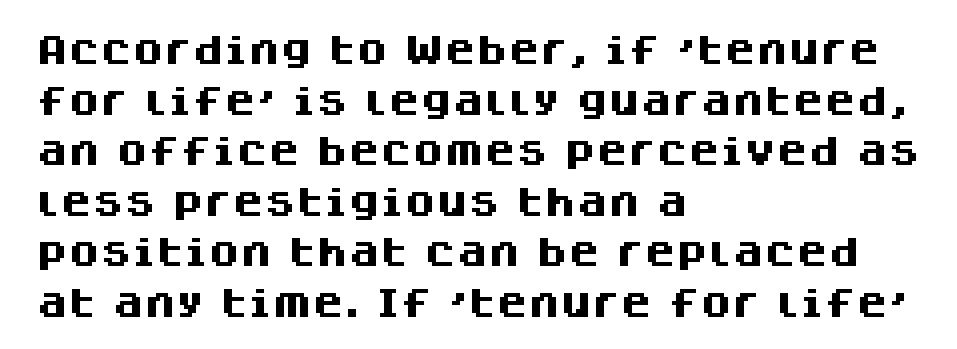
The image shows 32 px heavy sans-serif type, upright; set left-aligned, normal line spacing (1.58x), normal letter spacing, not underlined; medium stroke contrast and a large x-height.
